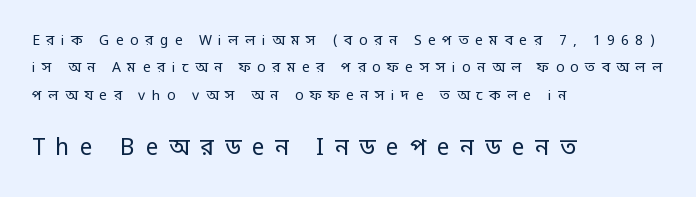
Look at the glyph heights: the lower group is clearly the bigger setting. Loose tracking; the words dissolve into strings of separated letters. This sample is left-justified, so line endings fall wherever the words run out. The words here are not underlined. The space between consecutive lines is lavish.
